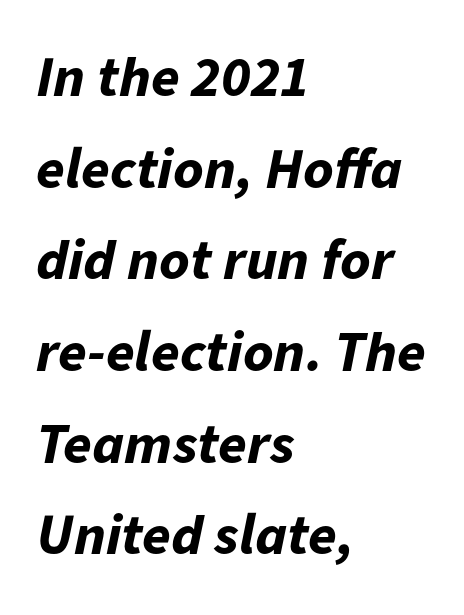
You could call the tracking neutral — neither tight nor loose. Horizontally, the lines are justified to the leading edge only. Descenders hang freely into open space. Proportional: the letters do not fall into vertical columns.
